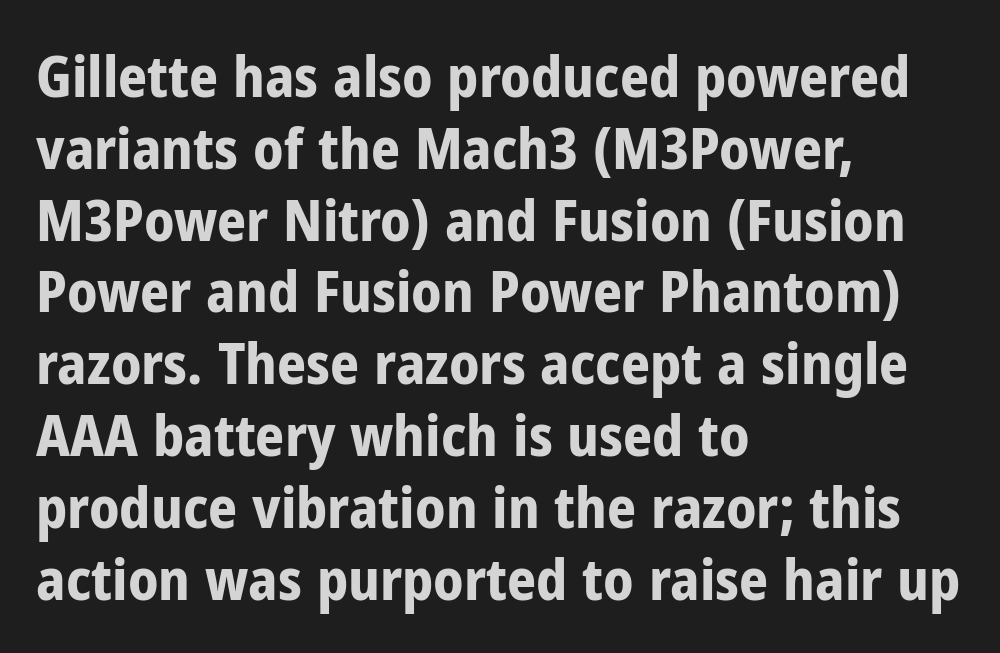
Q: Is the text bold? A: Yes.
Q: Is the text italic (slanted)? A: No, it is upright.
Q: Is the typeface a serif or a sans-serif typeface? A: Sans-serif.
Q: Is the text underlined? A: No.
Q: How is the paragraph aligned? A: Left-aligned.
Q: Is the spacing between letters normal or unusually wide? A: Normal.
Q: Is the spacing between lines tight, normal or loose? A: Normal.
Q: Width (condensed, normal, or wide)? A: Condensed.
Q: Stroke contrast? A: Low.
Q: x-height? A: Medium.
Q: Monospaced? A: No.
